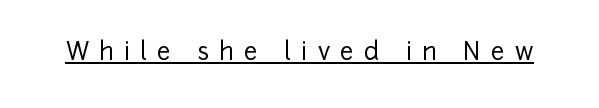
{"italic": "no", "underline": "yes", "letter_spacing": "wide", "letter_spacing_em": 0.42, "glyph_px": 24}
